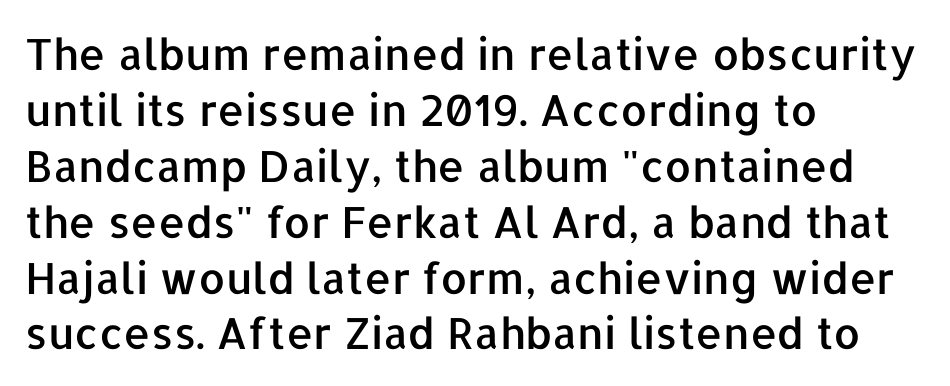
{"serif": "no", "italic": "no", "width": "normal", "stroke_contrast": "low", "x_height": "medium", "monospaced": "no", "underline": "no", "align": "left", "line_spacing": "normal", "line_spacing_ratio": 1.3, "letter_spacing": "normal", "letter_spacing_em": 0.0, "glyph_px": 43}
